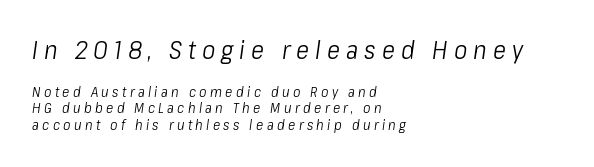
{"italic": "yes", "lean": "right", "slant_degrees": 8, "bold": "no", "underline": "no", "align": "left", "line_spacing_ratio": 1.19, "letter_spacing": "wide", "letter_spacing_em": 0.24, "larger_block": "first", "size_ratio": 1.79, "glyph_px": 25}
